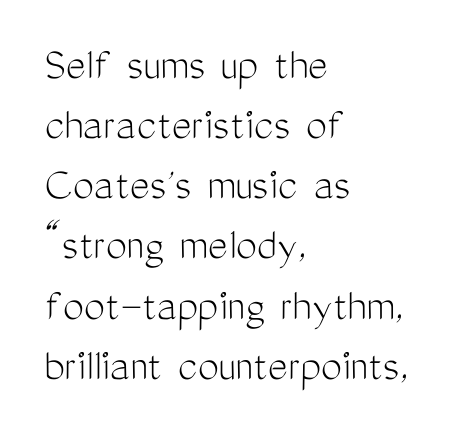
Q: Is the text bold? A: No.
Q: Is the text italic (slanted)? A: No, it is upright.
Q: Is the typeface a serif or a sans-serif typeface? A: Sans-serif.
Q: Is the text underlined? A: No.
Q: How is the paragraph aligned? A: Left-aligned.
Q: Is the spacing between letters normal or unusually wide? A: Normal.
Q: Is the spacing between lines tight, normal or loose? A: Normal.
Q: Width (condensed, normal, or wide)? A: Condensed.
Q: Stroke contrast? A: Medium.
Q: x-height? A: Medium.
Q: Monospaced? A: No.
